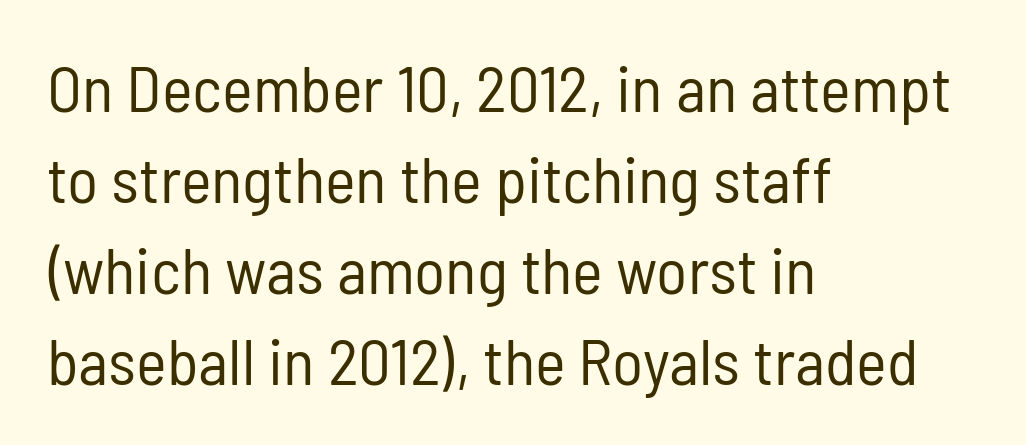
{"serif": "no", "italic": "no", "bold": "no", "weight": "regular", "width": "condensed", "stroke_contrast": "low", "x_height": "medium", "monospaced": "no", "underline": "no", "align": "left", "line_spacing": "normal", "line_spacing_ratio": 1.4, "letter_spacing": "normal", "letter_spacing_em": 0.0, "glyph_px": 65}
